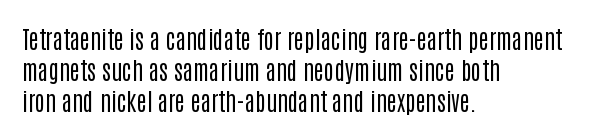
{"italic": "no", "bold": "no", "underline": "no", "align": "left", "line_spacing": "normal", "line_spacing_ratio": 1.29, "letter_spacing": "normal", "letter_spacing_em": 0.0, "glyph_px": 24}
